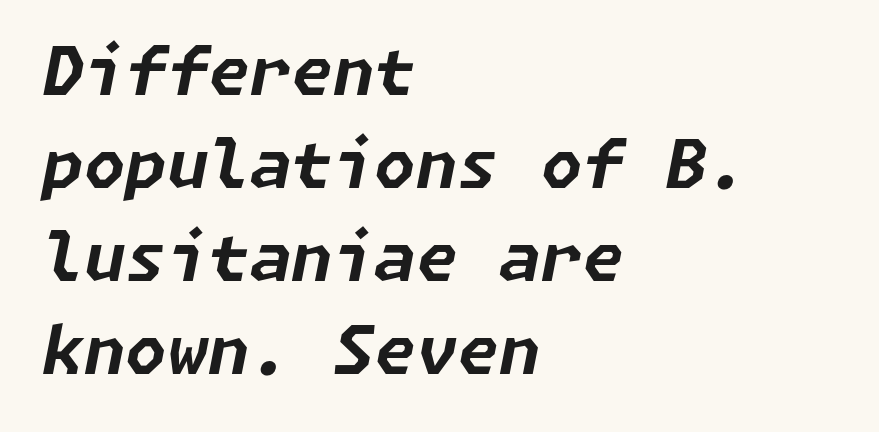
Reading down the column, the eye jumps a familiar distance to each next line. The rendering uses a bold face; every stroke is thick and dark. Italic? Definitely — the glyphs are oblique. Glance below the letters and you will spot only blank space. Casual observation: everything's shoved over to the left. Standard letterfit; no display-style spreading of the glyphs.
